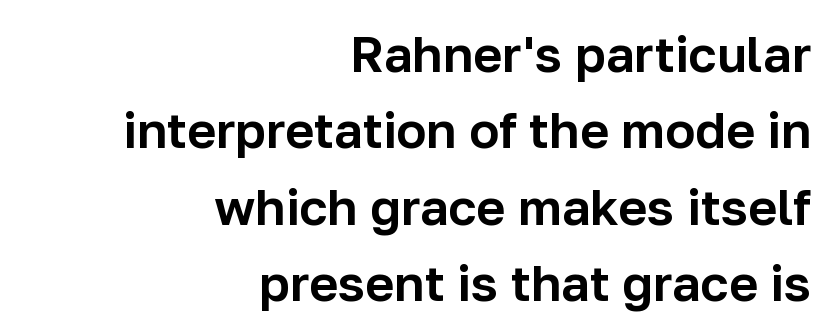
{"serif": "no", "italic": "no", "width": "normal", "stroke_contrast": "low", "x_height": "medium", "monospaced": "no", "underline": "no", "align": "right", "line_spacing": "normal", "line_spacing_ratio": 1.53, "letter_spacing": "normal", "letter_spacing_em": 0.0, "glyph_px": 50}
